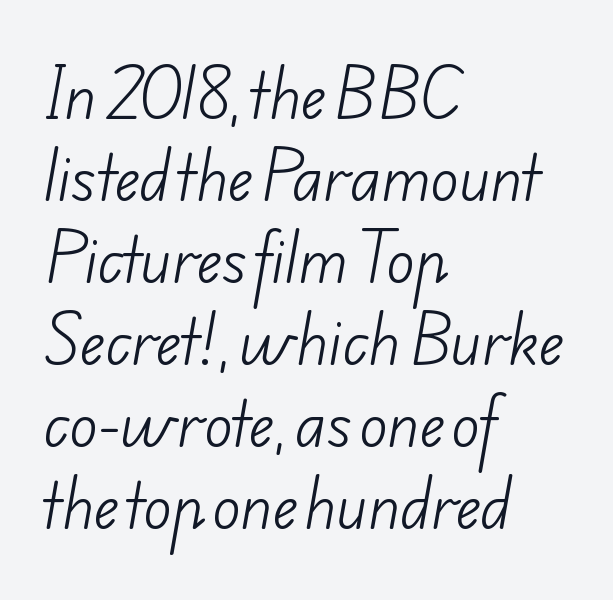
{"serif": "no", "bold": "no", "weight": "light", "width": "normal", "stroke_contrast": "low", "x_height": "small", "monospaced": "no", "underline": "no", "align": "left", "line_spacing": "normal", "line_spacing_ratio": 1.39, "letter_spacing": "normal", "letter_spacing_em": 0.0, "glyph_px": 59}
